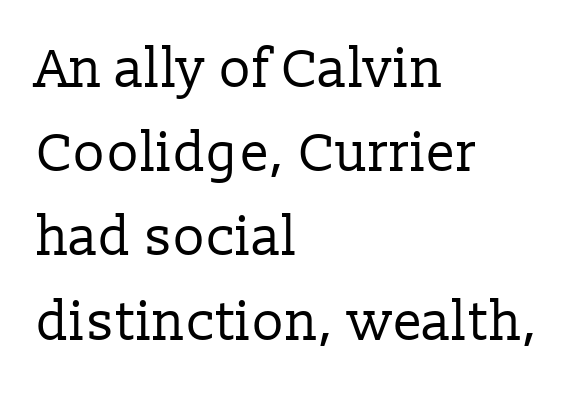
Stroke mass is kept to a normal reading level or below. The rendering uses natural spacing where letterforms have individual widths. Letter spacing: default. Posture: straight, roman, zero tilt. Whoever set this chose a conventional vertical rhythm. Observe the serifs anchoring each vertical stroke in this sample.
